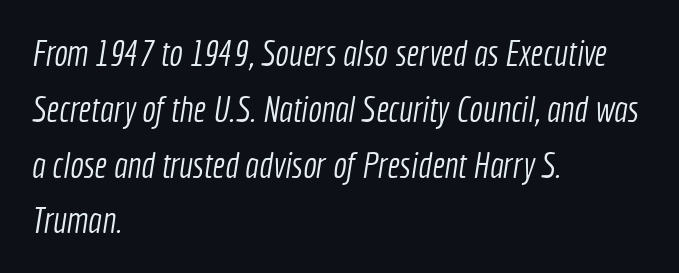
{"serif": "no", "bold": "no", "weight": "light", "width": "condensed", "x_height": "medium", "monospaced": "no", "underline": "no", "align": "left", "line_spacing": "normal", "line_spacing_ratio": 1.55, "letter_spacing": "normal", "letter_spacing_em": 0.0, "glyph_px": 36}
